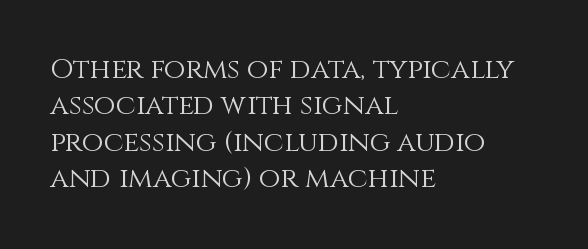
{"italic": "no", "bold": "no", "weight": "light", "width": "normal", "stroke_contrast": "medium", "x_height": "large", "monospaced": "no", "underline": "no", "align": "left", "line_spacing": "normal", "line_spacing_ratio": 1.3, "letter_spacing": "normal", "letter_spacing_em": 0.0, "glyph_px": 28}
